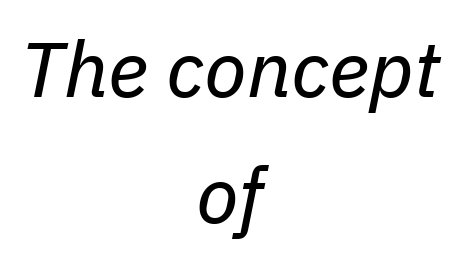
Q: Is the text bold? A: No.
Q: Is the text italic (slanted)? A: Yes, it leans right by about 11 degrees.
Q: Is the text underlined? A: No.
Q: How is the paragraph aligned? A: Centered.
Q: Is the spacing between letters normal or unusually wide? A: Normal.
Q: Is the spacing between lines tight, normal or loose? A: Normal.
Q: Width (condensed, normal, or wide)? A: Normal.
Q: Stroke contrast? A: Low.
Q: x-height? A: Medium.
Q: Monospaced? A: No.
